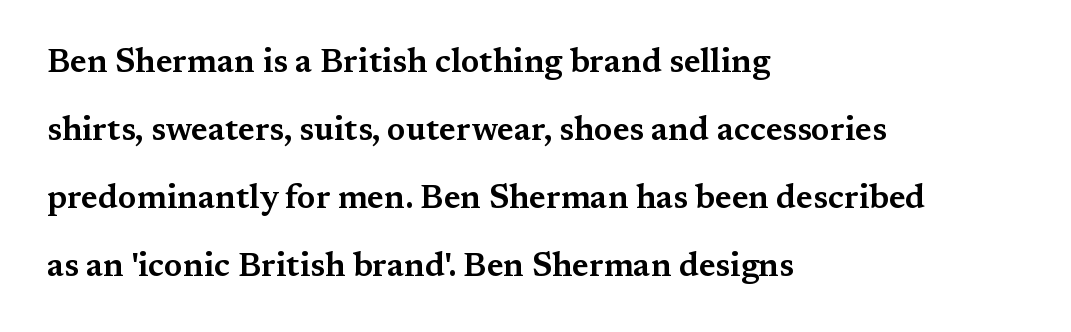
{"serif": "yes", "italic": "no", "width": "wide", "stroke_contrast": "medium", "x_height": "medium", "monospaced": "no", "underline": "no", "align": "left", "line_spacing": "loose", "line_spacing_ratio": 2.06, "letter_spacing": "normal", "letter_spacing_em": 0.0, "glyph_px": 33}
